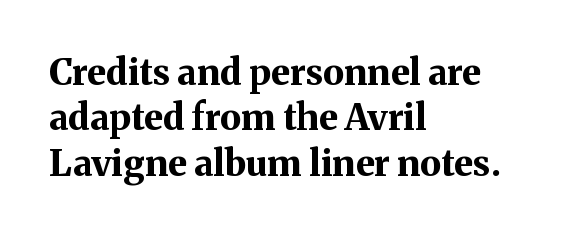
{"serif": "yes", "italic": "no", "bold": "yes", "weight": "bold", "width": "normal", "stroke_contrast": "medium", "x_height": "medium", "monospaced": "no", "underline": "no", "align": "left", "line_spacing": "normal", "line_spacing_ratio": 1.26, "letter_spacing": "normal", "letter_spacing_em": 0.0, "glyph_px": 36}
